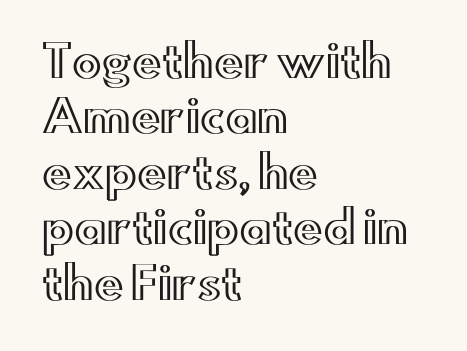
Q: Is the text italic (slanted)? A: No, it is upright.
Q: Is the text underlined? A: No.
Q: How is the paragraph aligned? A: Left-aligned.
Q: Is the spacing between letters normal or unusually wide? A: Normal.
Q: Is the spacing between lines tight, normal or loose? A: Normal.
Q: Width (condensed, normal, or wide)? A: Wide.
Q: x-height? A: Small.
Q: Monospaced? A: No.
